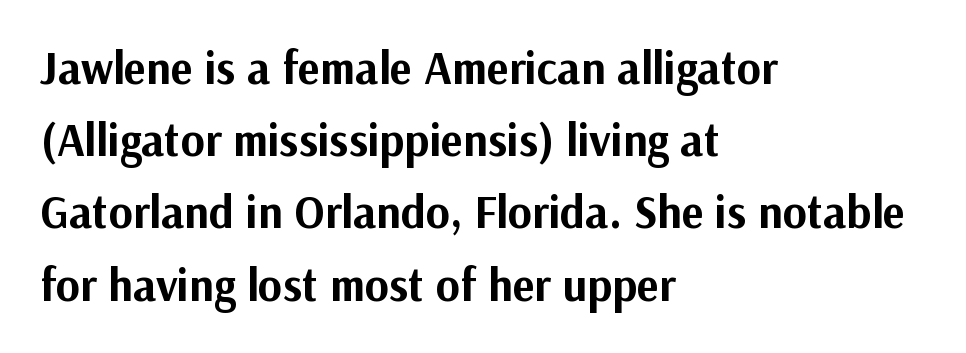
Style check: upright. Nobody drew a line under any word here. To sum up the face: it is a sans, with no serifs. Characters follow at the spacing the type designer built in. Varying glyph widths throughout — classic text-font behaviour.
